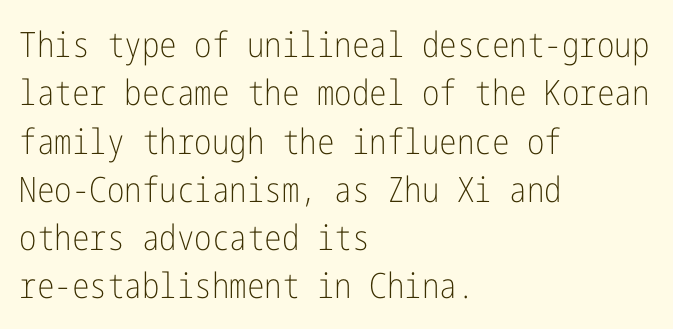
The font is comparable to plain body text, perhaps lighter. Beneath every word, the page is bare. Ascenders rise straight up at ninety degrees. Each new line begins a customary step beneath the previous one. The typeface chosen for these lines omits serifs. Does the copy run flush right? No — it runs flush left.
